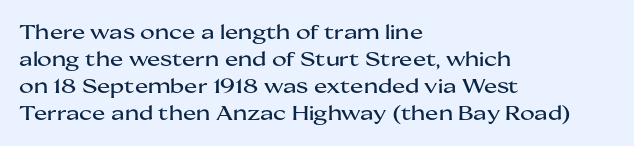
The image shows 20 px text type, upright; set left-aligned, normal line spacing (1.35x), normal letter spacing, not underlined.
